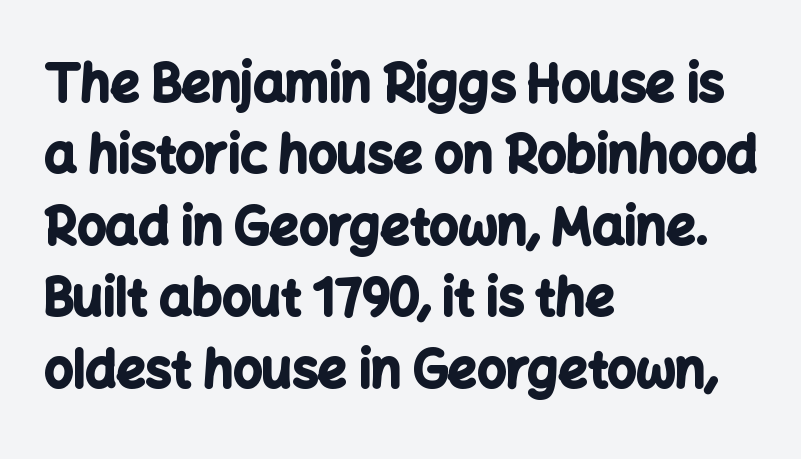
{"serif": "no", "italic": "no", "bold": "yes", "weight": "bold", "width": "normal", "stroke_contrast": "low", "x_height": "medium", "monospaced": "no", "underline": "no", "align": "left", "line_spacing": "normal", "line_spacing_ratio": 1.4, "letter_spacing": "normal", "letter_spacing_em": 0.0, "glyph_px": 51}
